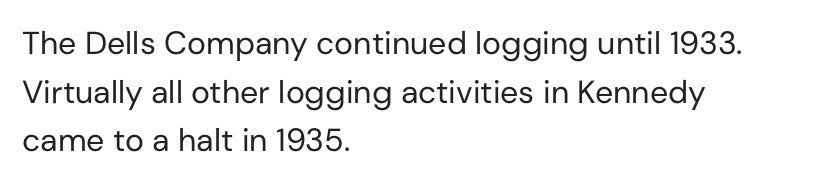
Grotesque or geometric, the face here clearly has no serifs. This is the regular roman posture of the typeface. Tracking value appears to be zero — textbook default spacing. The block of text has a typical density, with ordinary space between rows. The rendering uses natural spacing where letterforms have individual widths. Has an underline been added? It has not.
